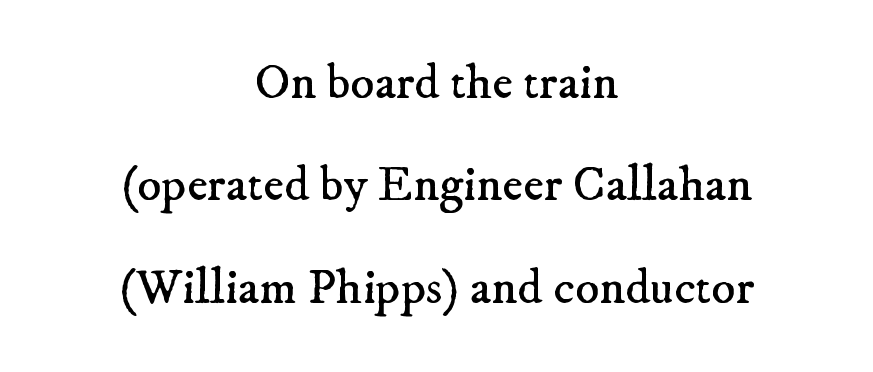
Q: Is the text bold? A: No.
Q: Is the typeface a serif or a sans-serif typeface? A: Serif.
Q: Is the text underlined? A: No.
Q: How is the paragraph aligned? A: Centered.
Q: Is the spacing between letters normal or unusually wide? A: Normal.
Q: Is the spacing between lines tight, normal or loose? A: Loose.
Q: Width (condensed, normal, or wide)? A: Normal.
Q: Stroke contrast? A: Low.
Q: x-height? A: Small.
Q: Monospaced? A: No.
